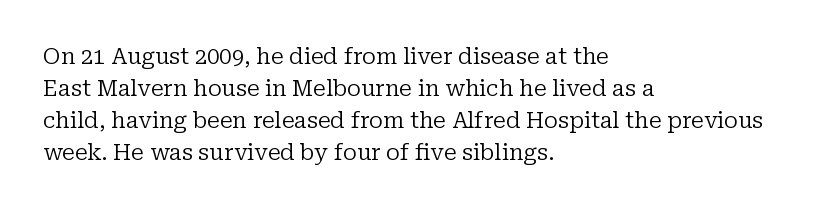
{"italic": "no", "bold": "no", "underline": "no", "align": "left", "line_spacing": "normal", "line_spacing_ratio": 1.45, "letter_spacing": "normal", "letter_spacing_em": 0.0, "glyph_px": 22}
